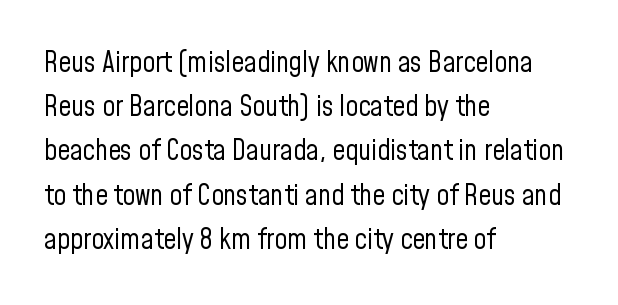
{"serif": "no", "italic": "no", "bold": "no", "weight": "regular", "width": "condensed", "stroke_contrast": "low", "x_height": "medium", "monospaced": "no", "underline": "no", "align": "left", "line_spacing": "normal", "line_spacing_ratio": 1.58, "letter_spacing": "normal", "letter_spacing_em": 0.0, "glyph_px": 28}
